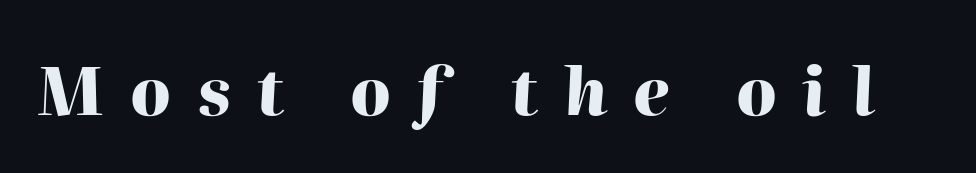
Q: Is the text bold? A: Yes.
Q: Is the text italic (slanted)? A: Yes, it leans right by about 2 degrees.
Q: Is the text underlined? A: No.
Q: Is the spacing between letters normal or unusually wide? A: Unusually wide.
Q: Width (condensed, normal, or wide)? A: Normal.
Q: Stroke contrast? A: High.
Q: x-height? A: Medium.
Q: Monospaced? A: No.
